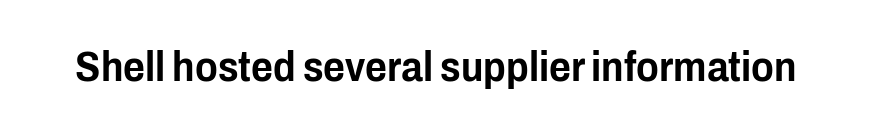
{"serif": "no", "italic": "no", "width": "condensed", "stroke_contrast": "low", "x_height": "medium", "monospaced": "no", "underline": "no", "letter_spacing": "normal", "letter_spacing_em": 0.0, "glyph_px": 42}
